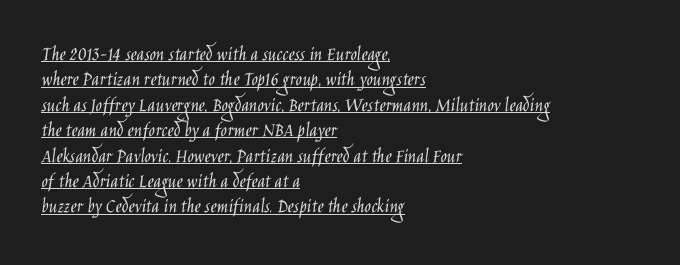
The image shows 21 px text type; set left-aligned, line spacing 1.21x, normal letter spacing, underlined.
